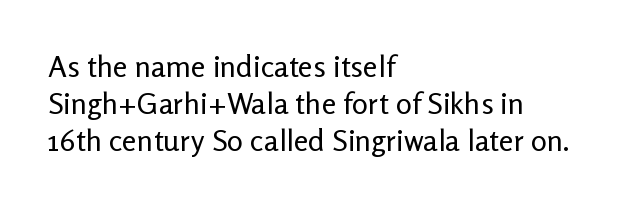
The image shows 30 px regular-weight sans-serif type, upright; set left-aligned, line spacing 1.23x, normal letter spacing, not underlined; low stroke contrast and a medium x-height.
